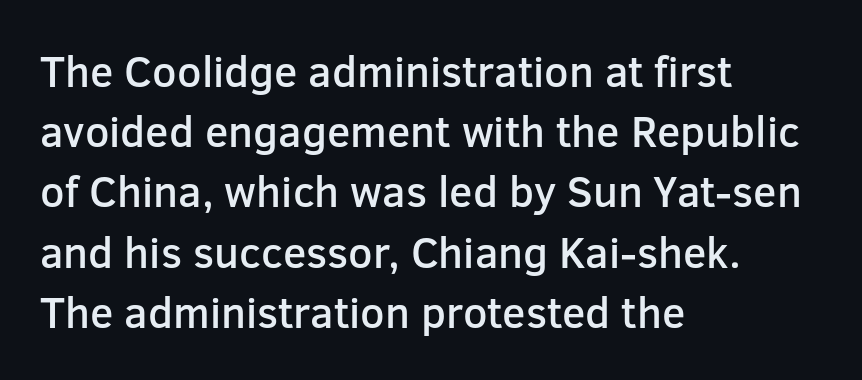
Note the varied advance widths — an 'i' is clearly narrower than an 'm'. This is the regular roman posture of the typeface. What stands out about the letter spacing? Nothing — it is the standard amount. A clean baseline with only descenders dipping below it.
